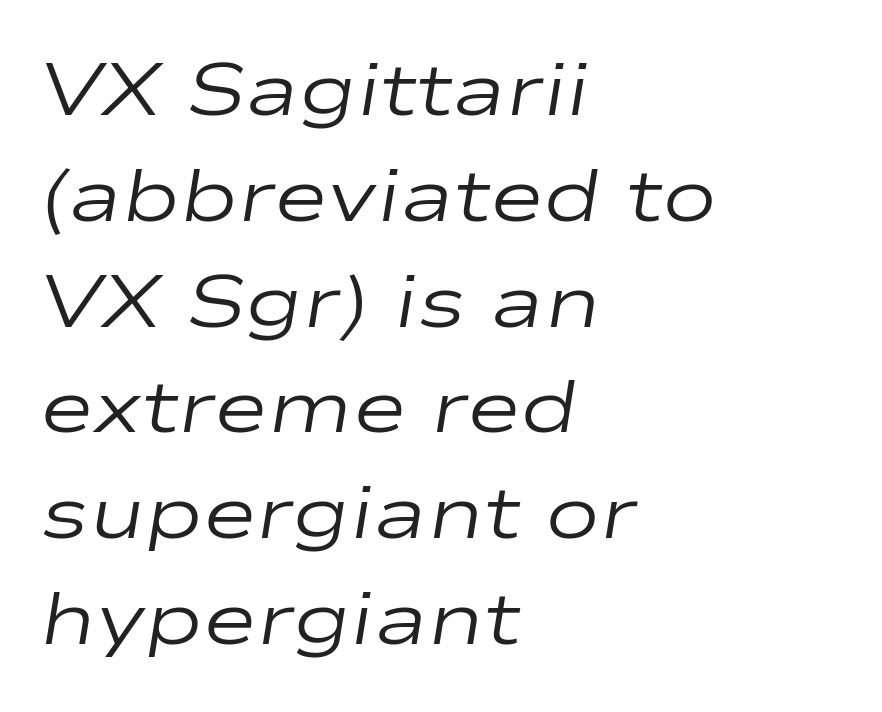
No word sits above an underline. Line starts are locked; line ends wander. Characters are canted at an angle relative to the baseline's perpendicular. Each letter keeps its own natural width here, so spacing adapts to shape. Successive baselines arrive at the customary interval. Here the glyphs are tracked normally, forming tight word shapes.
